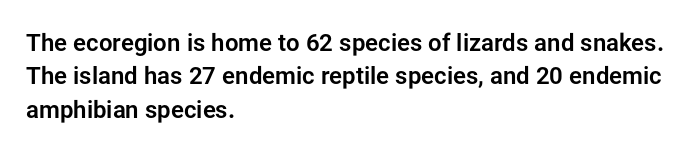
The image shows 24 px text type, upright; set left-aligned, normal line spacing (1.39x), normal letter spacing, not underlined.
